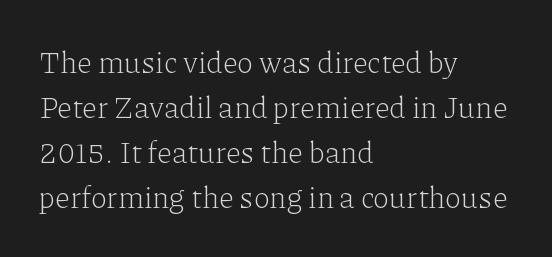
The strip under each line holds only bare page. All the whitespace from short lines collects on the right. Unlike italic type, these characters show no tilt at all. The passage shown is typeset with a serif family. No extra tracking has been applied to these lines. Honestly, the row spacing looks completely unremarkable.
